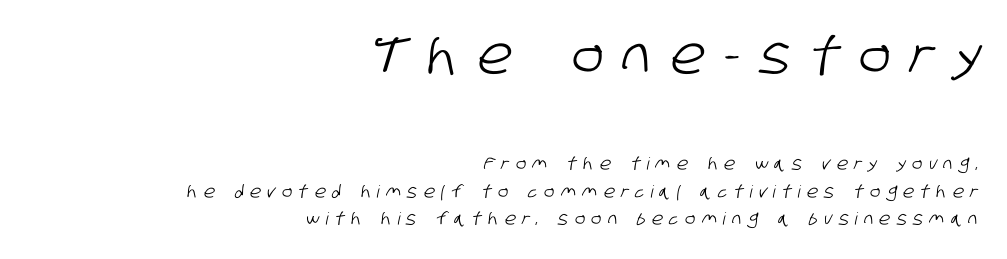
The image shows 52 px condensed sans-serif type; set right-aligned, normal line spacing (1.61x), unusually wide letter spacing (+0.38 em), not underlined; the first (top) block is 3.06x larger; low stroke contrast and a large x-height.
